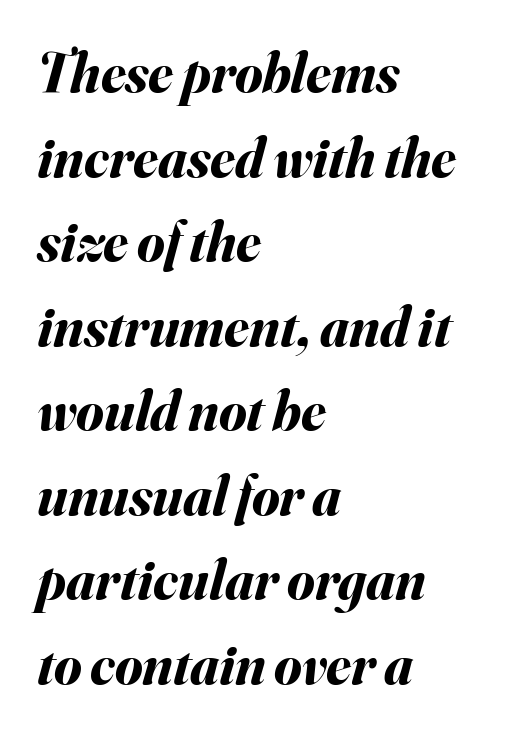
Spacing verdict: proportional, widths tailored to each character. Words appear dense and cohesive because spacing is normal. Weight check: bold — yes, fully. Descender tails drop into unmarked territory. You can tell it's italic because the verticals aren't actually vertical. Interline gaps are of average width in this sample.
